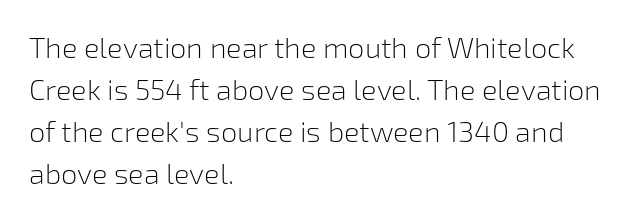
The characters are drawn with everyday or finer stroke widths. Proportional: the letters do not fall into vertical columns. The font family rendered here belongs to the sans-serif group. Quick note: interline space is typical. The setting favours the left margin, as ordinary paragraphs usually do. The lettering stays uniformly vertical, giving the passage a roman look.
